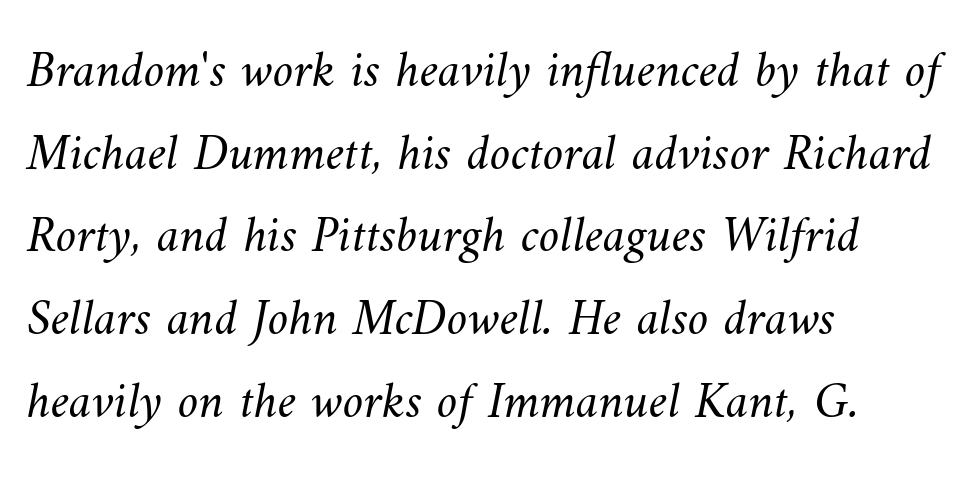
The image shows 52 px light type; set left-aligned, normal line spacing (1.59x), normal letter spacing, not underlined; medium stroke contrast and a small x-height.
